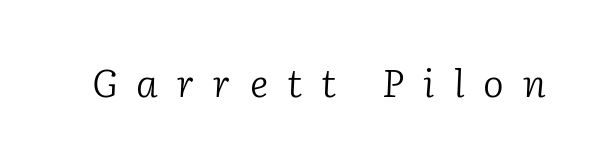
{"serif": "yes", "italic": "yes", "lean": "right", "slant_degrees": 2, "bold": "no", "weight": "light", "width": "normal", "stroke_contrast": "low", "x_height": "medium", "monospaced": "no", "underline": "no", "letter_spacing": "wide", "letter_spacing_em": 0.49, "glyph_px": 39}
